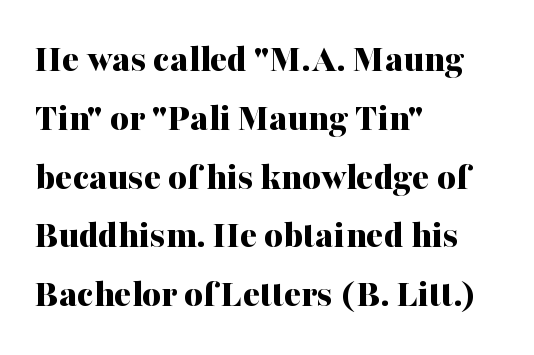
The image shows 40 px bold serif type, upright; set left-aligned, normal line spacing (1.47x), normal letter spacing, not underlined; medium stroke contrast and a medium x-height.
